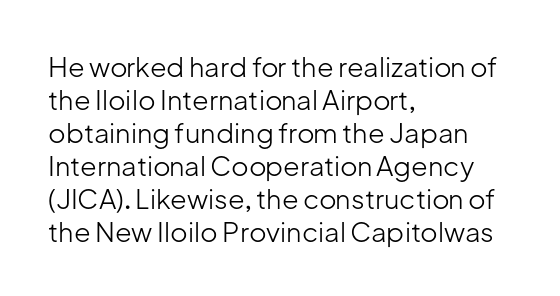
{"italic": "no", "bold": "no", "underline": "no", "align": "left", "line_spacing_ratio": 1.22, "letter_spacing": "normal", "letter_spacing_em": 0.0, "glyph_px": 27}
